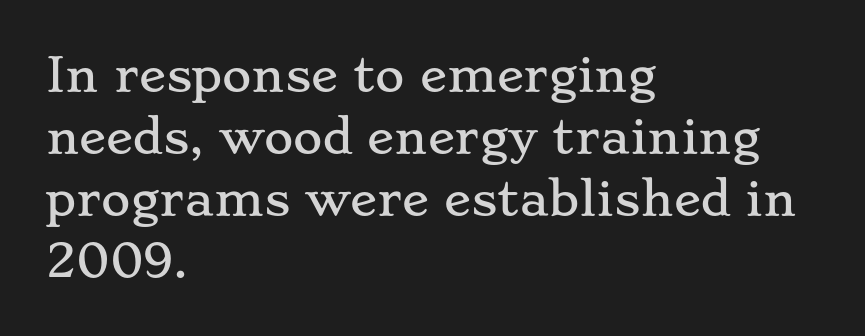
Q: Is the text italic (slanted)? A: No, it is upright.
Q: Is the typeface a serif or a sans-serif typeface? A: Serif.
Q: Is the text underlined? A: No.
Q: How is the paragraph aligned? A: Left-aligned.
Q: Is the spacing between letters normal or unusually wide? A: Normal.
Q: Is the spacing between lines tight, normal or loose? A: Normal.
Q: Width (condensed, normal, or wide)? A: Wide.
Q: Stroke contrast? A: Low.
Q: x-height? A: Small.
Q: Monospaced? A: No.
